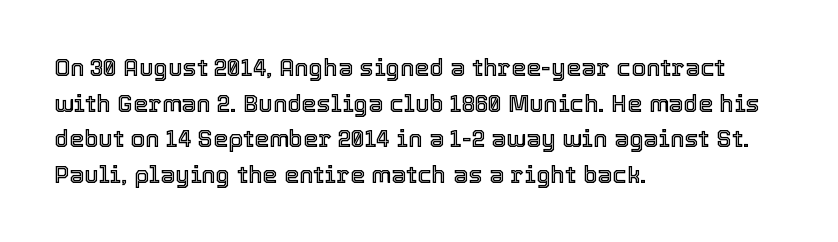
The image shows 24 px text type, upright; set left-aligned, normal line spacing (1.48x), normal letter spacing, not underlined.
